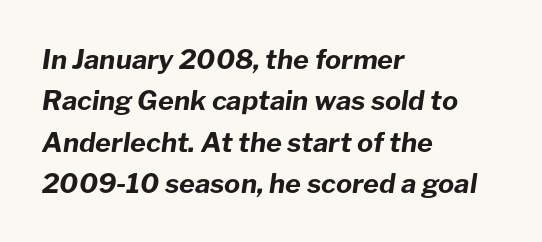
The passage shown leans; its letterforms are oblique. The space between consecutive lines is moderate. No word sits above an underline. The rag falls on the right side of this text block. You'd pick this weight for a headline — it's a proper bold. Tracking value appears to be zero — textbook default spacing.
